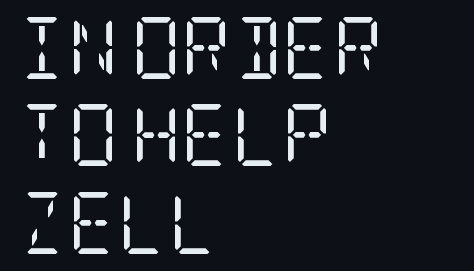
The image shows 62 px regular-weight, condensed serif type, upright; set left-aligned, normal line spacing (1.41x), normal letter spacing, not underlined; low stroke contrast and a large x-height.
